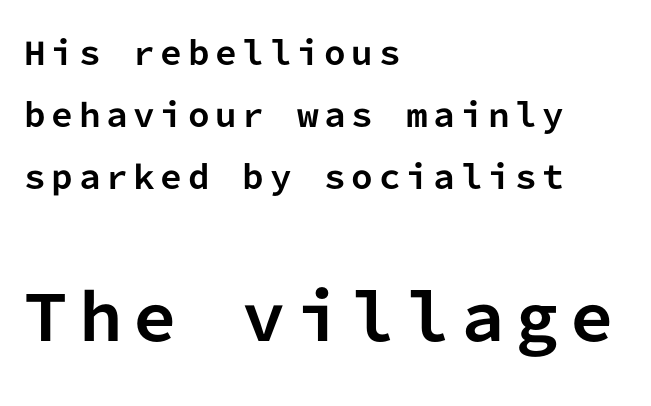
The later block is typeset at a bigger size than the earlier block. Does the lettering tilt? It doesn't — this is upright. Honestly, the rows look like they've been pulled way apart. Visually the block forms a straight wall on the left and a jagged coastline on the right. Set as a true bold cut, around the 700 mark. Each letter's strokes conclude bluntly, with no projecting serifs.
